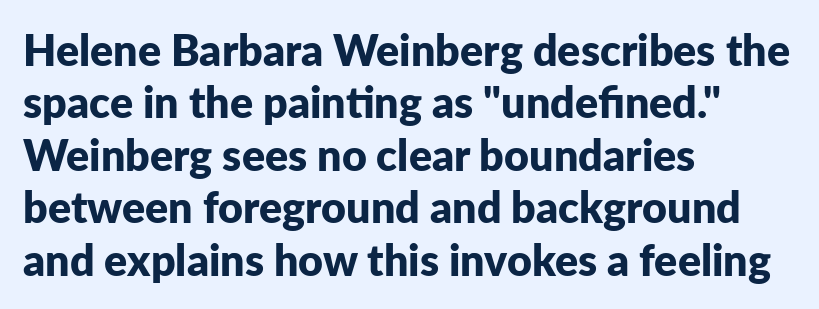
The image shows 43 px bold sans-serif type, upright; set left-aligned, line spacing 1.22x, normal letter spacing, not underlined; low stroke contrast and a medium x-height.
